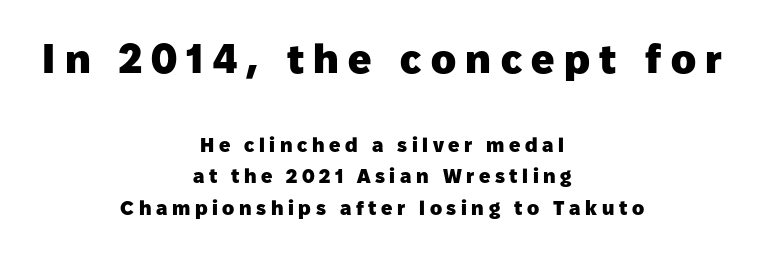
Every stem runs plumb, perpendicular to the baseline. Check the space under the baseline: it is left empty. No feet cap the strokes, marking this as sans-serif type. The compositor balanced each line on the midline.
